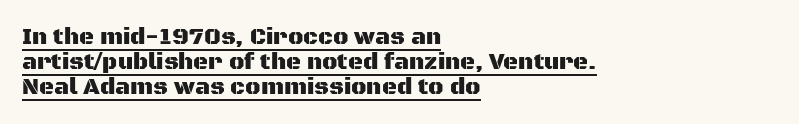
The image shows 23 px text type, upright; set left-aligned, tight line spacing (1.08x), normal letter spacing, underlined.
